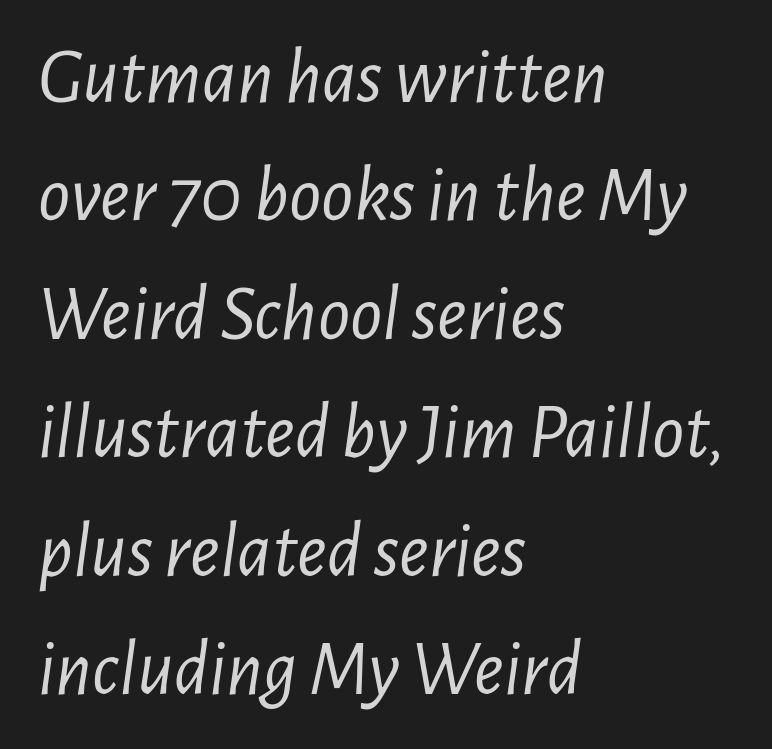
These lines sit exactly where default settings would place them. A typesetter would call this proportional, since set widths differ per character. Here the glyphs are tracked normally, forming tight word shapes. If you drew a ruler down the left edge, every line would touch it. Clear beneath every line of the passage.
